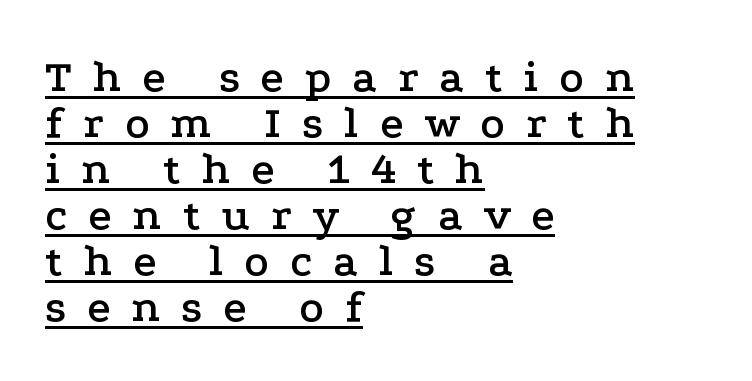
Students, note that the glyphs here are deliberately spaced far apart. Honestly, the underline is the first thing you notice here. Character widths vary here, with narrow letters taking less room than wide ones. Leading is clearly below the norm, producing a dense column. Small tapered or slab feet sit at the stroke ends, so this counts as serif.
